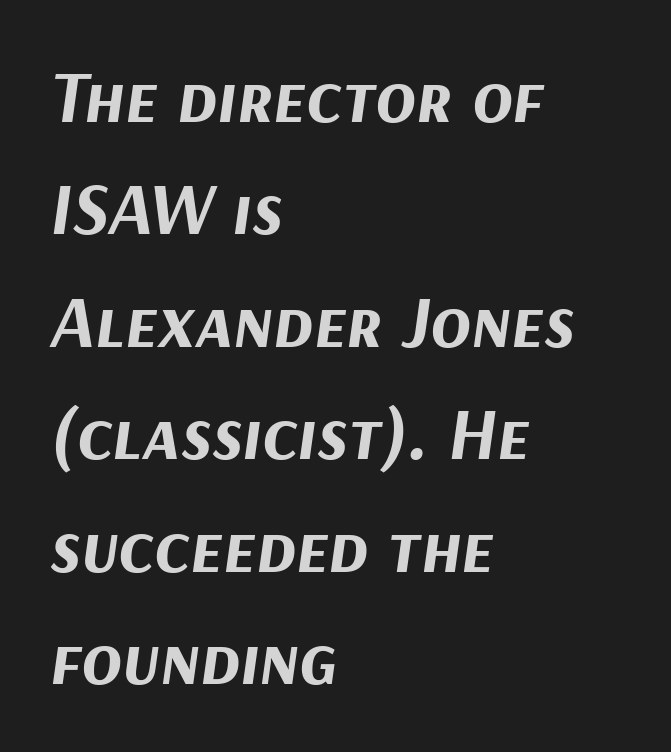
The image shows 74 px bold type, italic (leaning right); set left-aligned, normal line spacing (1.52x), normal letter spacing, not underlined; medium stroke contrast and a medium x-height.
